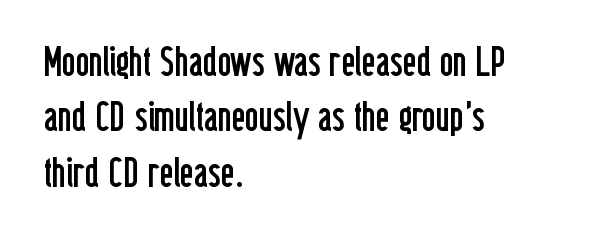
Q: Is the text bold? A: No.
Q: Is the text italic (slanted)? A: No, it is upright.
Q: Is the typeface a serif or a sans-serif typeface? A: Sans-serif.
Q: Is the text underlined? A: No.
Q: How is the paragraph aligned? A: Left-aligned.
Q: Is the spacing between letters normal or unusually wide? A: Normal.
Q: Is the spacing between lines tight, normal or loose? A: Normal.
Q: Width (condensed, normal, or wide)? A: Condensed.
Q: Stroke contrast? A: Low.
Q: x-height? A: Medium.
Q: Monospaced? A: No.
